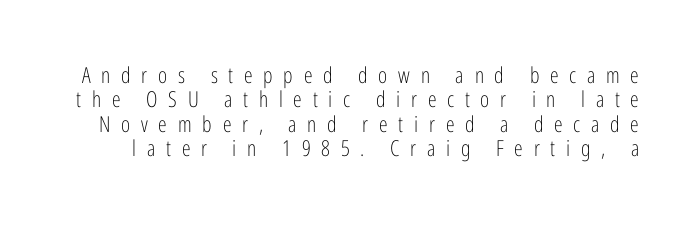
Q: Is the text bold? A: No.
Q: Is the text italic (slanted)? A: No, it is upright.
Q: Is the text underlined? A: No.
Q: Is the spacing between letters normal or unusually wide? A: Unusually wide.
Q: Is the spacing between lines tight, normal or loose? A: Tight.
